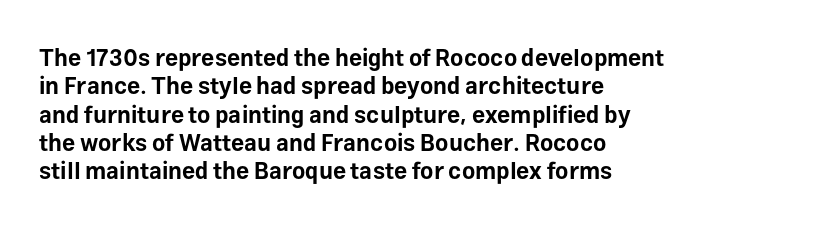
Plain, unruled lines of type. Heft: maximum for text — a bold. The tracking reads as untouched default to a designer's eye. Nope, not italic — everything's standing straight.
